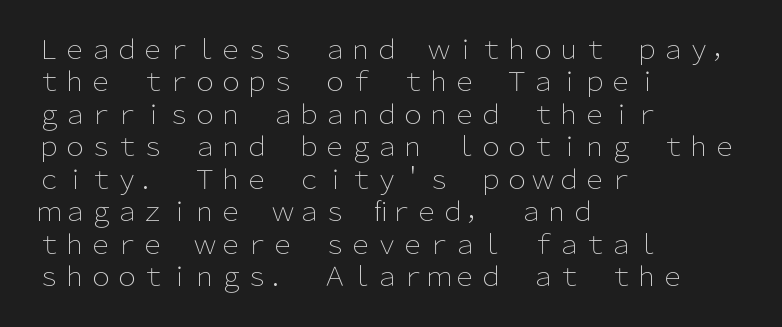
Q: Is the text bold? A: No.
Q: Is the text italic (slanted)? A: No, it is upright.
Q: Is the text underlined? A: No.
Q: How is the paragraph aligned? A: Left-aligned.
Q: Is the spacing between letters normal or unusually wide? A: Normal.
Q: Is the spacing between lines tight, normal or loose? A: Normal.
